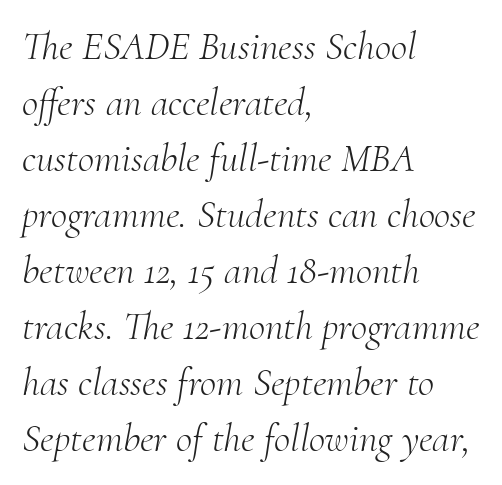
The image shows 40 px light serif type, italic (leaning right); set left-aligned, normal line spacing (1.4x), normal letter spacing, not underlined; medium stroke contrast and a small x-height.
